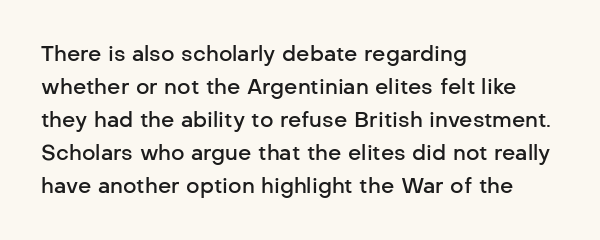
The image shows 21 px text type, upright; set left-aligned, normal line spacing (1.57x), normal letter spacing, not underlined.
